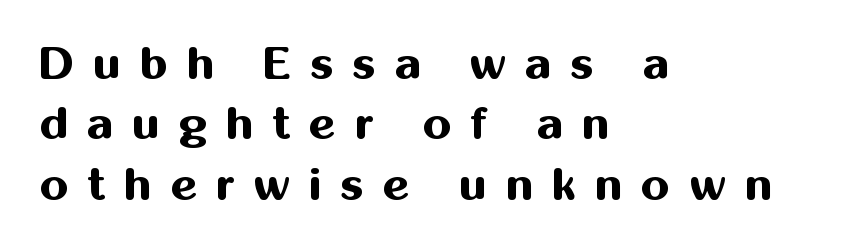
Ordinary non-slanted type is in use. Set as a true bold cut, around the 700 mark. Substantial extra tracking has been applied to these lines. The letters advance in unequal steps, a hallmark of proportional type.
